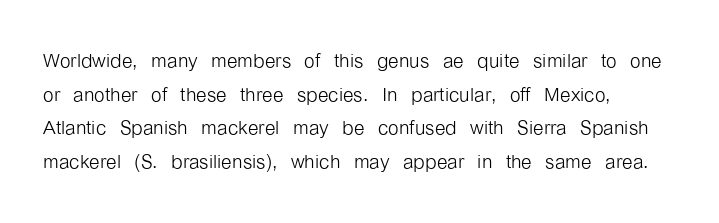
{"italic": "no", "bold": "no", "underline": "no", "align": "left", "line_spacing": "normal", "line_spacing_ratio": 1.25, "letter_spacing": "normal", "letter_spacing_em": 0.0, "glyph_px": 27}
